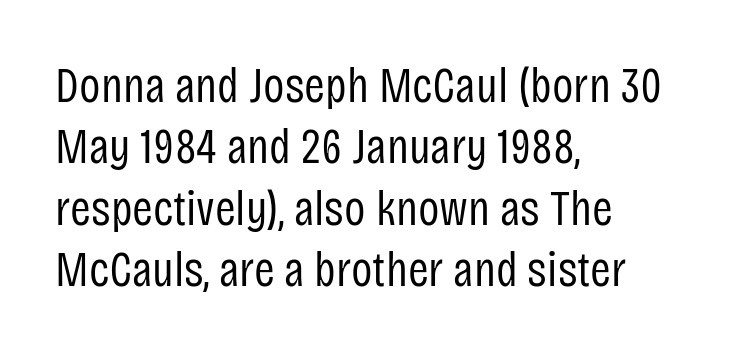
{"serif": "no", "italic": "no", "bold": "no", "weight": "regular", "width": "condensed", "stroke_contrast": "low", "x_height": "large", "monospaced": "no", "underline": "no", "align": "left", "line_spacing_ratio": 1.23, "letter_spacing": "normal", "letter_spacing_em": 0.0, "glyph_px": 50}
